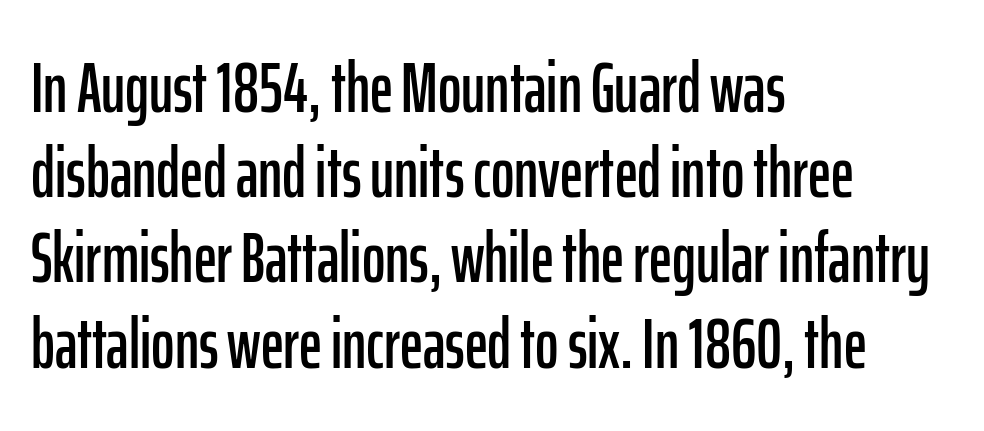
The image shows 71 px condensed sans-serif type, upright; set left-aligned, line spacing 1.2x, normal letter spacing, not underlined; low stroke contrast and a medium x-height.
